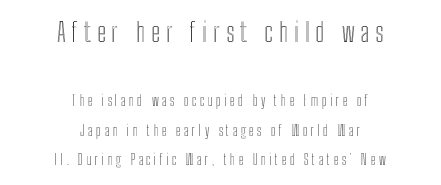
The image shows 26 px text type, upright; set centered, loose line spacing (2.12x), unusually wide letter spacing (+0.23 em), not underlined; the first (top) block is 1.86x larger.
